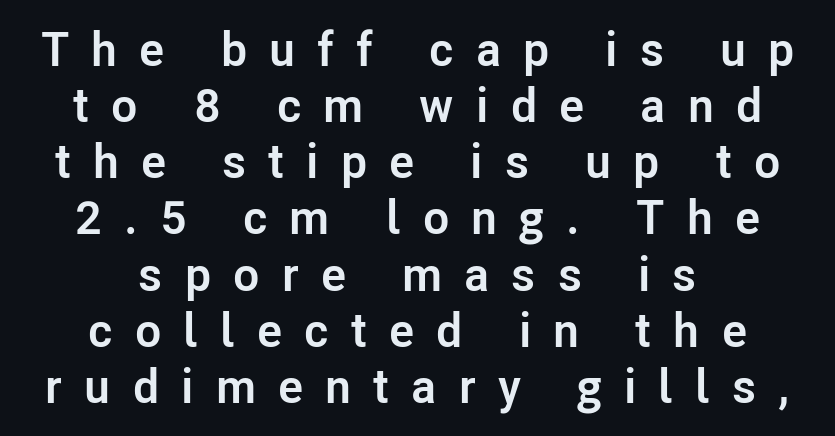
The text block is weighted toward neither margin, spreading evenly from the middle. Designer's note — italics off, roman on. Honestly, the letter spacing is so wide it's the main thing you notice. Unlike a traditional serif, this face leaves its strokes unadorned. Varying glyph widths throughout — classic text-font behaviour. Unmarked baselines from the first word to the last.
